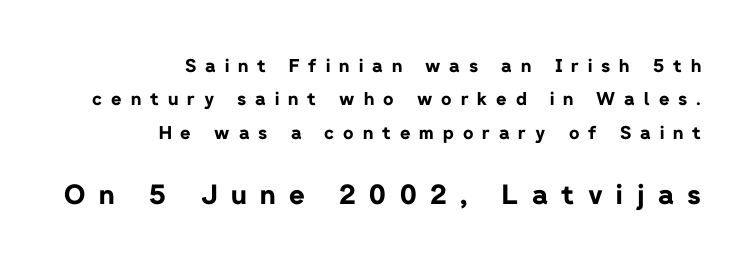
Q: Is the text bold? A: Yes.
Q: Is the text italic (slanted)? A: No, it is upright.
Q: Is the text underlined? A: No.
Q: How is the paragraph aligned? A: Right-aligned.
Q: Is the spacing between letters normal or unusually wide? A: Unusually wide.
Q: Which block of text is set in a larger size, the first (top) or the second (bottom)? A: The second (bottom) one.
